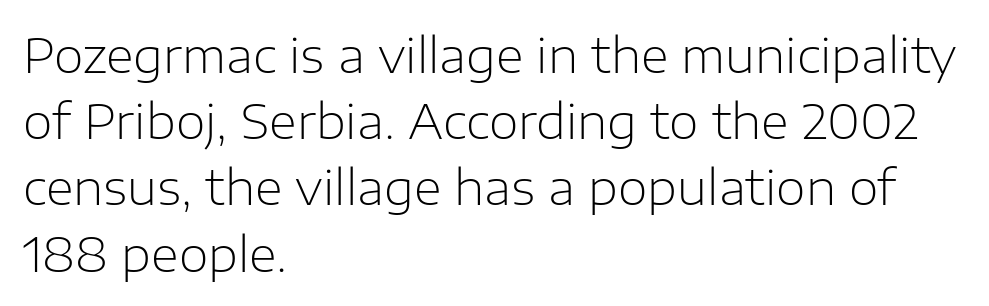
The strokes are not fattened; the text isn't bold. Unlike italic type, these characters show no tilt at all. These lines stack with their left ends in a neat column. Letterform terminals end flat and unadorned throughout the passage. Spacing verdict: proportional, widths tailored to each character.
